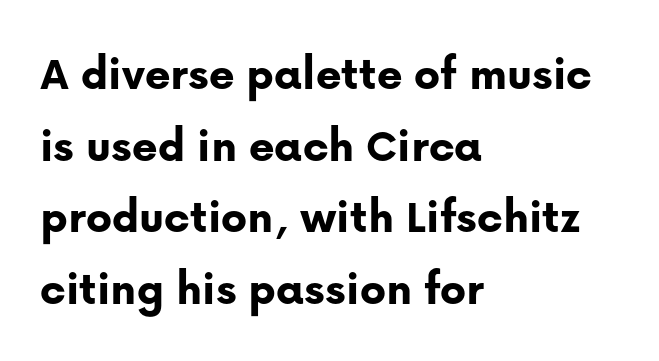
Nope, no serifs anywhere on these letters. Typeset ragged right — the left edge is the straight one. Posture: straight, roman, zero tilt. Weight: bold. Descenders hang freely into open space.
